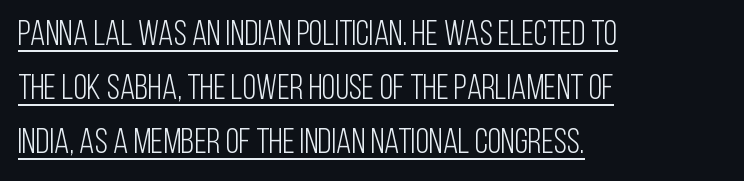
Caption: standard tracking, unaltered. Are there feet on the stems? There aren't — it's a sans. Looks like someone drew a line under every word here. Vertical stems look standard width or narrower in stroke.
